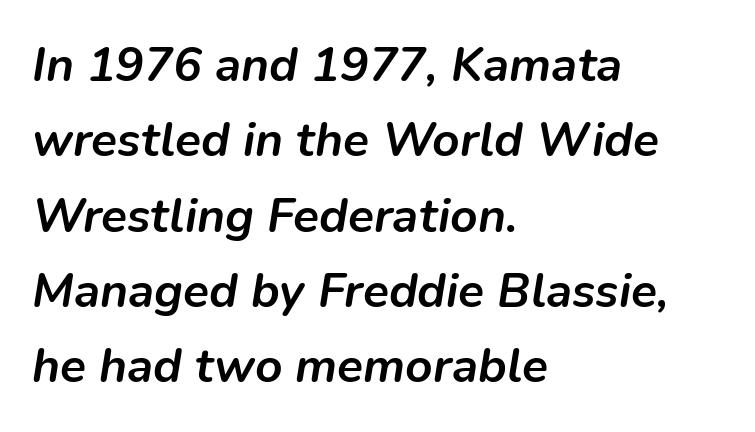
Q: Is the text bold? A: Yes.
Q: Is the text italic (slanted)? A: Yes, it leans right by about 9 degrees.
Q: Is the text underlined? A: No.
Q: How is the paragraph aligned? A: Left-aligned.
Q: Is the spacing between letters normal or unusually wide? A: Normal.
Q: Is the spacing between lines tight, normal or loose? A: Normal.
Q: Width (condensed, normal, or wide)? A: Normal.
Q: Stroke contrast? A: Low.
Q: x-height? A: Medium.
Q: Monospaced? A: No.
